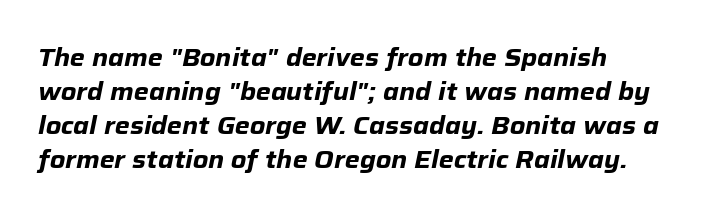
{"italic": "yes", "lean": "right", "slant_degrees": 12, "bold": "yes", "underline": "no", "align": "left", "line_spacing": "normal", "line_spacing_ratio": 1.41, "letter_spacing": "normal", "letter_spacing_em": 0.0, "glyph_px": 24}
